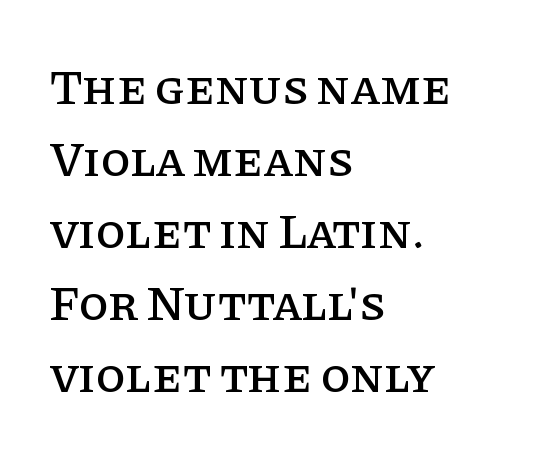
This block has exactly the height ordinary leading produces. Between one letter and the next there's only the usual sliver of space. A typesetter would mark this as roman, not italic. In terms of letterform style, serifs are clearly present. The lines in this sample share a left origin and differ only in where they stop.
